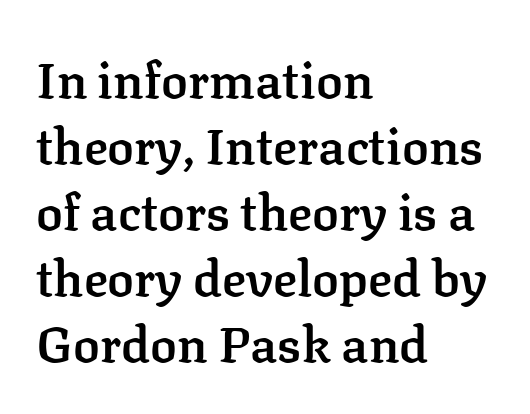
The image shows 50 px semibold serif type, upright; set left-aligned, normal line spacing (1.32x), normal letter spacing, not underlined; low stroke contrast and a medium x-height.
